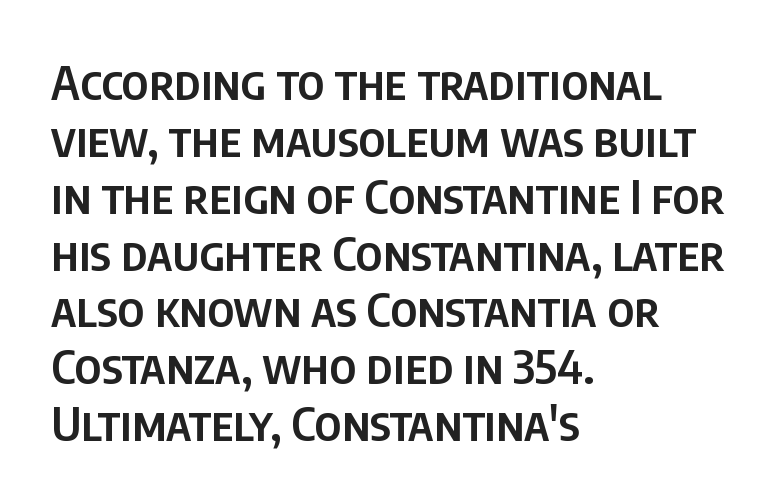
Q: Is the text bold? A: Semi-bold.
Q: Is the text italic (slanted)? A: No, it is upright.
Q: Is the typeface a serif or a sans-serif typeface? A: Sans-serif.
Q: Is the text underlined? A: No.
Q: How is the paragraph aligned? A: Left-aligned.
Q: Is the spacing between letters normal or unusually wide? A: Normal.
Q: Width (condensed, normal, or wide)? A: Condensed.
Q: Stroke contrast? A: Low.
Q: x-height? A: Large.
Q: Monospaced? A: No.
